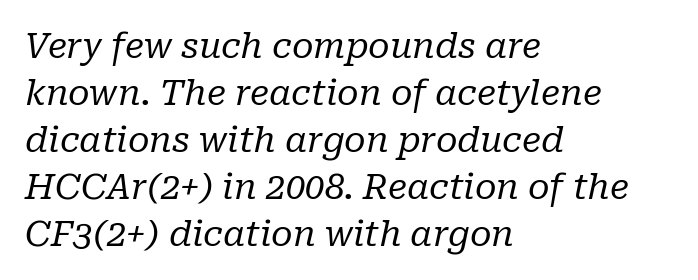
The image shows 35 px regular-weight serif type, italic (leaning right); set left-aligned, normal line spacing (1.34x), normal letter spacing, not underlined; low stroke contrast and a medium x-height.
